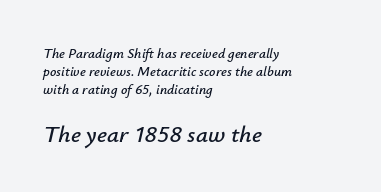
The image shows 24 px text type, italic (leaning right); set left-aligned, normal line spacing (1.27x), normal letter spacing, not underlined; the second (bottom) block is 1.71x larger.
